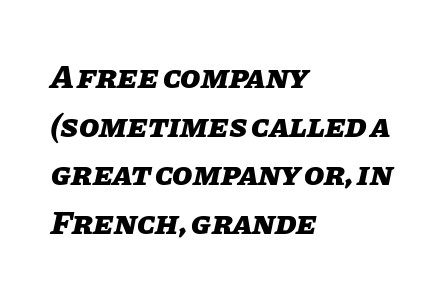
The line-height multiplier appears to be the usual default. Is the type bold? Yes — the strokes are clearly thick and heavy. Decoration check: the copy has no underline. Style check: oblique.
